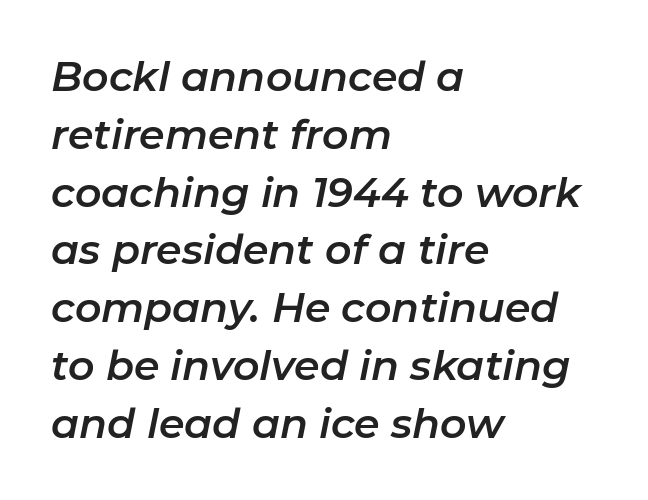
The image shows 41 px text type, italic (leaning right); set left-aligned, normal line spacing (1.41x), normal letter spacing, not underlined; low stroke contrast and a medium x-height.
